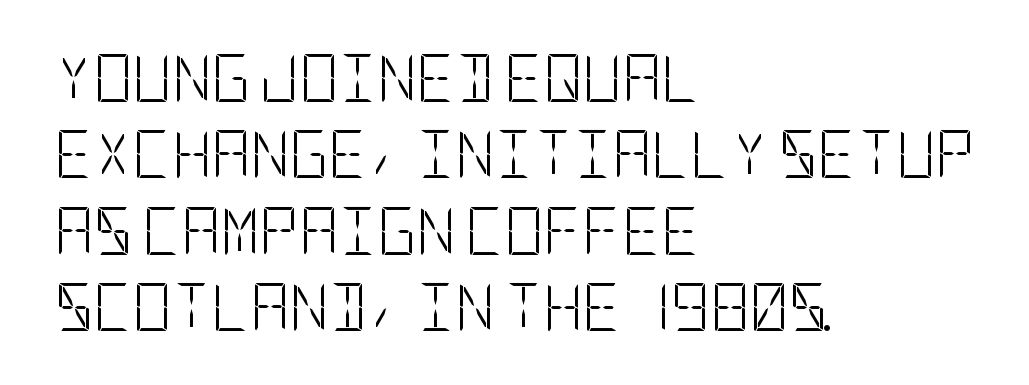
The image shows 48 px light, condensed sans-serif type, upright; set left-aligned, normal line spacing (1.59x), normal letter spacing, not underlined; low stroke contrast and a large x-height.
